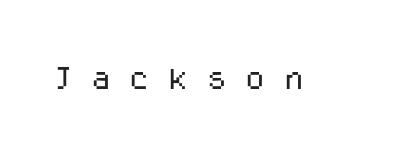
The image shows 45 px light sans-serif type, upright; set unusually wide letter spacing (+0.42 em), not underlined; low stroke contrast and a medium x-height.
